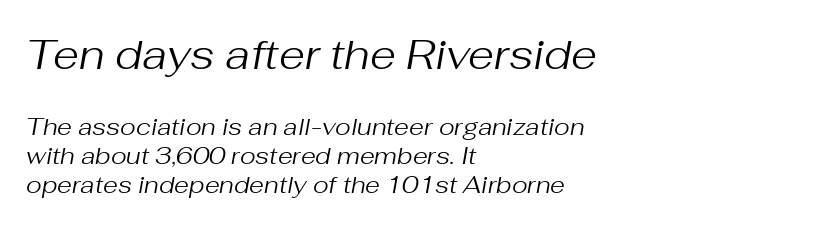
{"italic": "yes", "lean": "right", "slant_degrees": 10, "bold": "no", "weight": "regular", "width": "normal", "stroke_contrast": "medium", "x_height": "medium", "monospaced": "no", "underline": "no", "align": "left", "line_spacing_ratio": 1.21, "letter_spacing": "normal", "letter_spacing_em": 0.0, "larger_block": "first", "size_ratio": 1.75, "glyph_px": 42}
